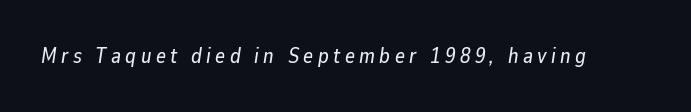
{"italic": "yes", "lean": "right", "slant_degrees": 9, "underline": "no", "letter_spacing": "wide", "letter_spacing_em": 0.21, "glyph_px": 21}
